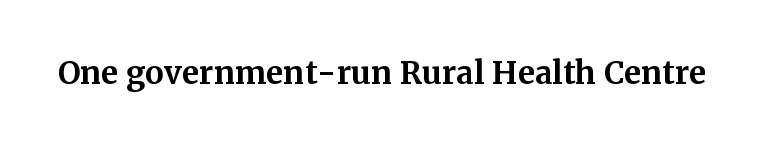
The image shows 31 px bold serif type, upright; set normal letter spacing, not underlined; medium stroke contrast and a medium x-height.
